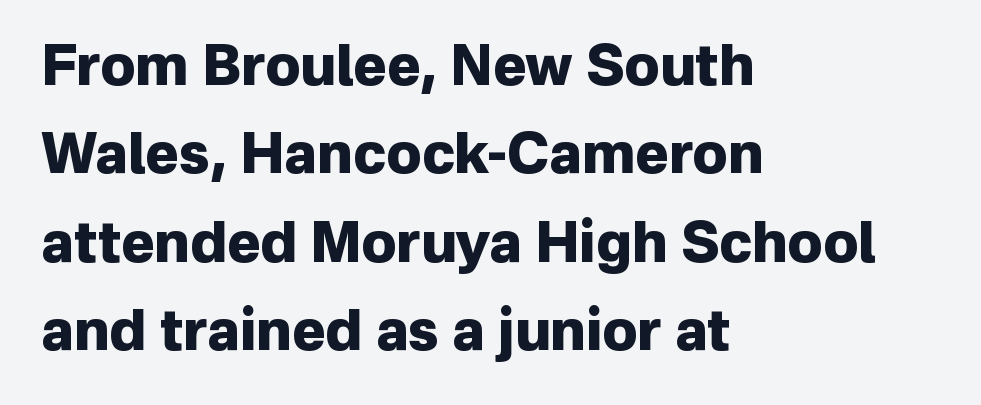
The rendering keeps characters at their native spacing. The specimen reads as upright at a glance. Regular leading. The ragged edge is on the right, which tells us the setting is flush left. Compared with an ordinary text face, these strokes are far heavier — a full bold.
